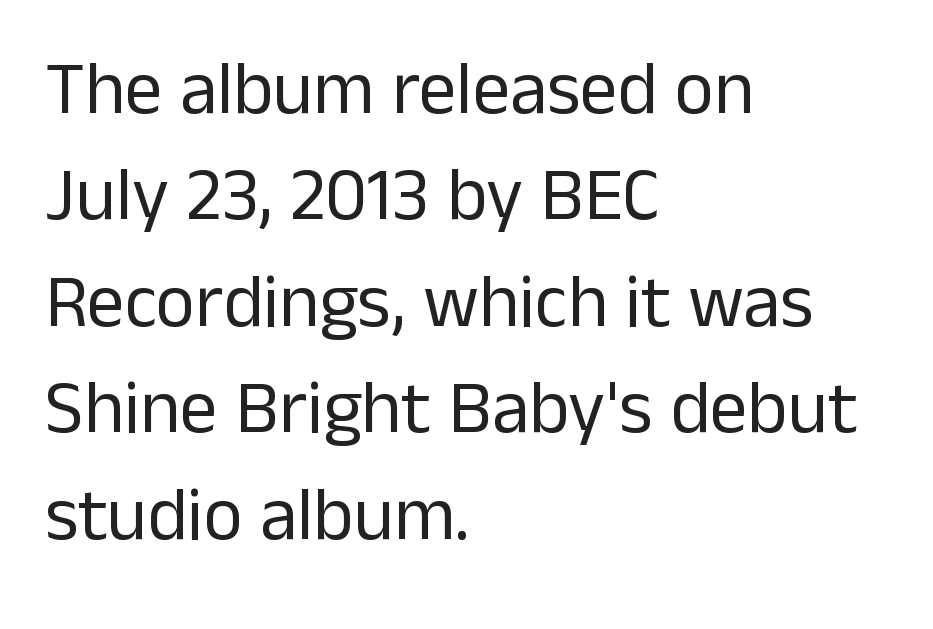
Q: Is the text bold? A: No.
Q: Is the text italic (slanted)? A: No, it is upright.
Q: Is the typeface a serif or a sans-serif typeface? A: Sans-serif.
Q: Is the text underlined? A: No.
Q: How is the paragraph aligned? A: Left-aligned.
Q: Is the spacing between letters normal or unusually wide? A: Normal.
Q: Is the spacing between lines tight, normal or loose? A: Normal.
Q: Width (condensed, normal, or wide)? A: Normal.
Q: Stroke contrast? A: Low.
Q: x-height? A: Medium.
Q: Monospaced? A: No.
